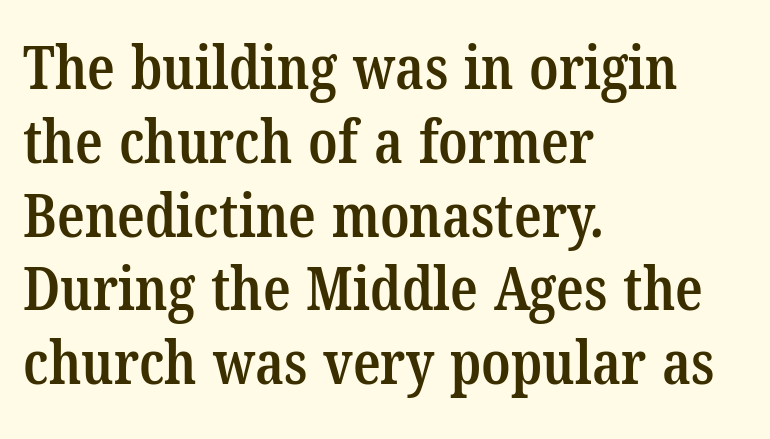
Q: Is the text bold? A: Semi-bold.
Q: Is the typeface a serif or a sans-serif typeface? A: Serif.
Q: Is the text underlined? A: No.
Q: How is the paragraph aligned? A: Left-aligned.
Q: Is the spacing between letters normal or unusually wide? A: Normal.
Q: Width (condensed, normal, or wide)? A: Condensed.
Q: Stroke contrast? A: Low.
Q: x-height? A: Medium.
Q: Monospaced? A: No.
